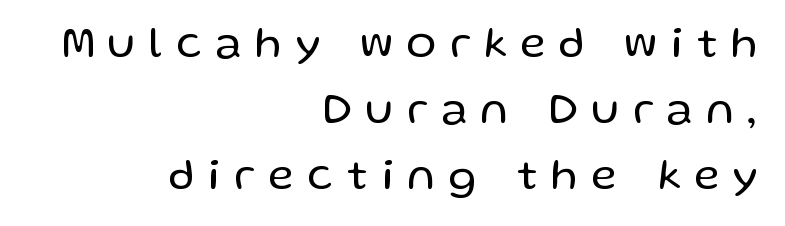
The image shows 44 px regular-weight sans-serif type, upright; set right-aligned, normal line spacing (1.5x), unusually wide letter spacing (+0.32 em), not underlined; low stroke contrast and a medium x-height.
